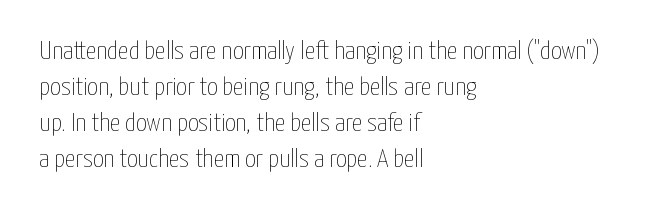
Q: Is the text bold? A: No.
Q: Is the text italic (slanted)? A: No, it is upright.
Q: Is the text underlined? A: No.
Q: How is the paragraph aligned? A: Left-aligned.
Q: Is the spacing between letters normal or unusually wide? A: Normal.
Q: Is the spacing between lines tight, normal or loose? A: Normal.
